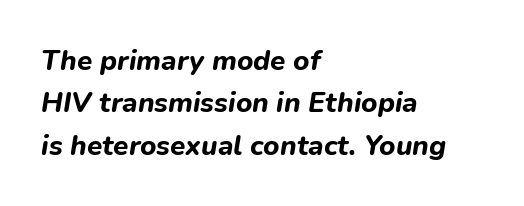
Characters are canted at an angle relative to the baseline's perpendicular. Varying glyph widths throughout — classic text-font behaviour. One glance says typical: line gaps are just what's usual. The text block is weighted toward the left margin, trailing off unevenly rightward.
